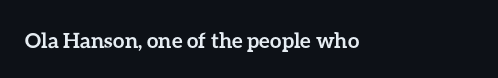
The image shows 21 px bold type, upright; set left-aligned, normal letter spacing, not underlined.
